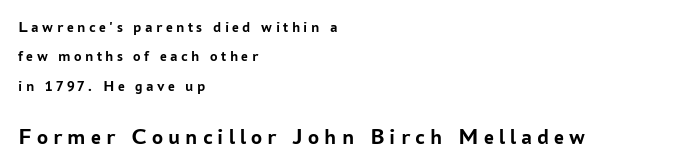
A typesetter would mark this as roman, not italic. Here the glyphs are tracked loosely, breaking word shapes into spaced letters. The lines in this sample share a left origin and differ only in where they stop. Letters rest on an invisible, unmarked baseline. How would I describe the line gaps? Wide and relaxed. Two sizes are in play, and the larger belongs to the second block.
